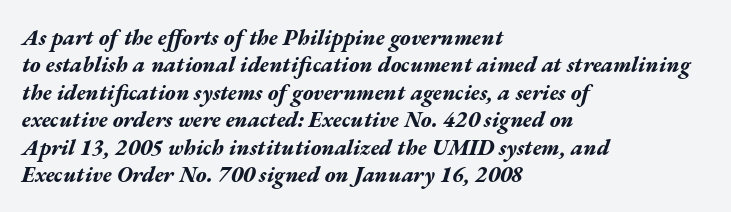
Q: Is the text bold? A: Yes.
Q: Is the text italic (slanted)? A: Yes, it leans right by about 17 degrees.
Q: Is the text underlined? A: No.
Q: How is the paragraph aligned? A: Left-aligned.
Q: Is the spacing between letters normal or unusually wide? A: Normal.
Q: Is the spacing between lines tight, normal or loose? A: Normal.
